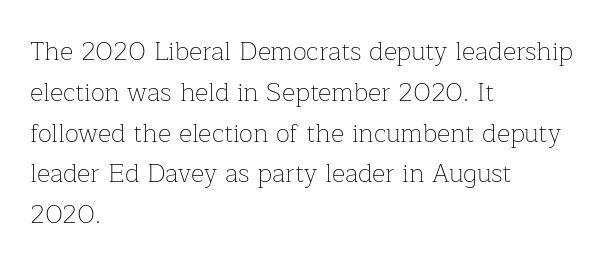
The gap between lines stays unmarked. No extra tracking has been applied to these lines. Does the leading feel generous? No, just average. Short and long lines alike share a common starting point at left.
